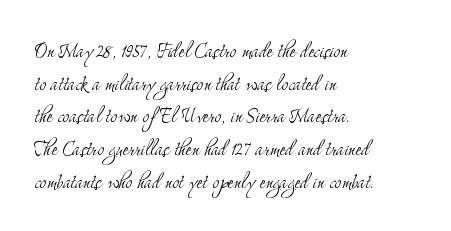
Q: Is the text bold? A: No.
Q: Is the text italic (slanted)? A: Yes.
Q: Is the text underlined? A: No.
Q: How is the paragraph aligned? A: Left-aligned.
Q: Is the spacing between letters normal or unusually wide? A: Normal.
Q: Is the spacing between lines tight, normal or loose? A: Normal.
